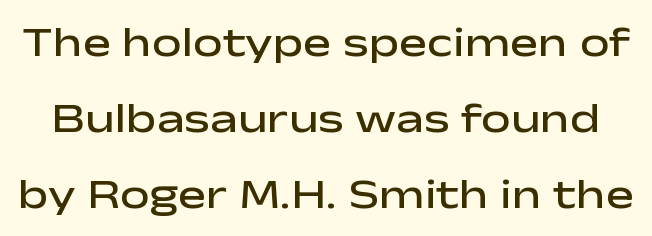
Q: Is the text bold? A: Semi-bold.
Q: Is the text italic (slanted)? A: No, it is upright.
Q: Is the typeface a serif or a sans-serif typeface? A: Sans-serif.
Q: Is the text underlined? A: No.
Q: Is the spacing between letters normal or unusually wide? A: Normal.
Q: Width (condensed, normal, or wide)? A: Wide.
Q: Stroke contrast? A: Low.
Q: x-height? A: Medium.
Q: Monospaced? A: No.
